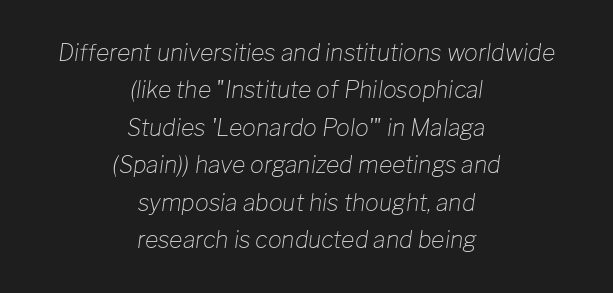
Notice how the passage keeps no hard edge, just a central spine. Evenly set lines give the paragraph a standard silhouette. The passage shown leans; its letterforms are oblique. Default kerning and tracking; the words read as compact shapes. No letter is thick-stroked: the sample isn't bold. Each row of text sits above clean, open space.
